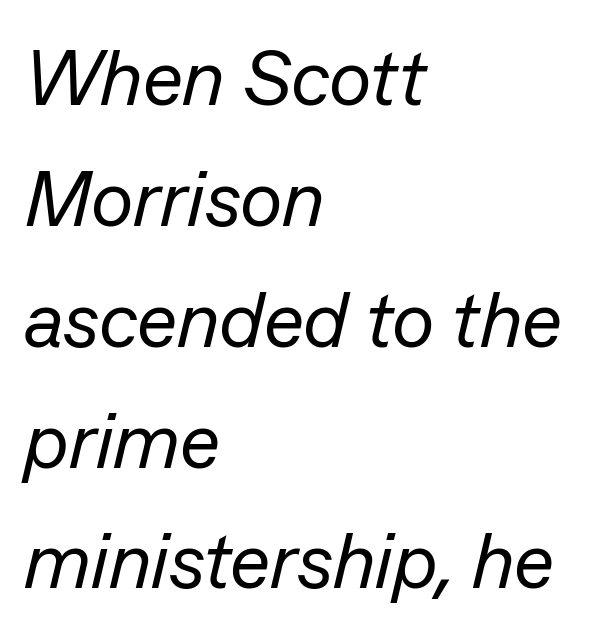
Q: Is the text bold? A: No.
Q: Is the text italic (slanted)? A: Yes, it leans right by about 13 degrees.
Q: Is the text underlined? A: No.
Q: How is the paragraph aligned? A: Left-aligned.
Q: Is the spacing between letters normal or unusually wide? A: Normal.
Q: Is the spacing between lines tight, normal or loose? A: Normal.
Q: Width (condensed, normal, or wide)? A: Normal.
Q: Stroke contrast? A: Low.
Q: x-height? A: Medium.
Q: Monospaced? A: No.
